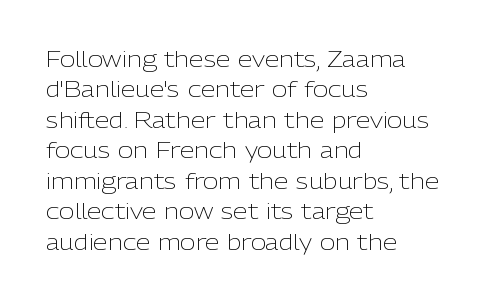
Q: Is the text bold? A: No.
Q: Is the text italic (slanted)? A: No, it is upright.
Q: Is the text underlined? A: No.
Q: How is the paragraph aligned? A: Left-aligned.
Q: Is the spacing between letters normal or unusually wide? A: Normal.
Q: Is the spacing between lines tight, normal or loose? A: Normal.
